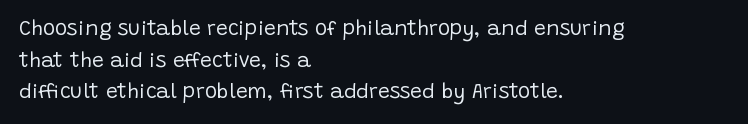
{"italic": "no", "bold": "no", "underline": "no", "align": "left", "line_spacing": "normal", "line_spacing_ratio": 1.51, "letter_spacing": "normal", "letter_spacing_em": 0.0, "glyph_px": 21}
